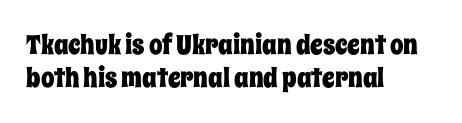
Q: Is the text italic (slanted)? A: No, it is upright.
Q: Is the text underlined? A: No.
Q: How is the paragraph aligned? A: Left-aligned.
Q: Is the spacing between letters normal or unusually wide? A: Normal.
